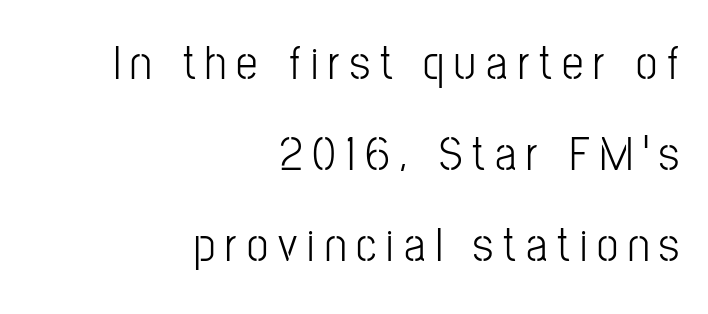
Q: Is the text bold? A: No.
Q: Is the text italic (slanted)? A: No, it is upright.
Q: Is the typeface a serif or a sans-serif typeface? A: Sans-serif.
Q: Is the text underlined? A: No.
Q: How is the paragraph aligned? A: Right-aligned.
Q: Is the spacing between letters normal or unusually wide? A: Unusually wide.
Q: Is the spacing between lines tight, normal or loose? A: Loose.
Q: Width (condensed, normal, or wide)? A: Condensed.
Q: Stroke contrast? A: Low.
Q: x-height? A: Medium.
Q: Monospaced? A: No.
